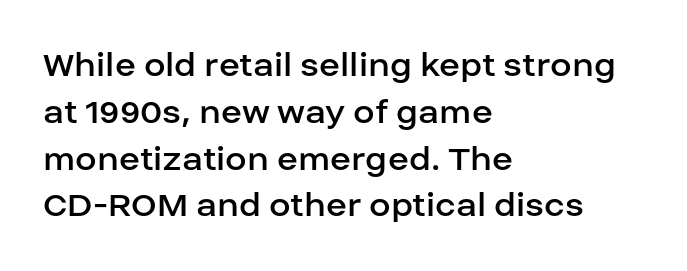
Q: Is the text bold? A: No.
Q: Is the text italic (slanted)? A: No, it is upright.
Q: Is the typeface a serif or a sans-serif typeface? A: Sans-serif.
Q: Is the text underlined? A: No.
Q: How is the paragraph aligned? A: Left-aligned.
Q: Is the spacing between letters normal or unusually wide? A: Normal.
Q: Width (condensed, normal, or wide)? A: Normal.
Q: Stroke contrast? A: Low.
Q: x-height? A: Large.
Q: Monospaced? A: No.
